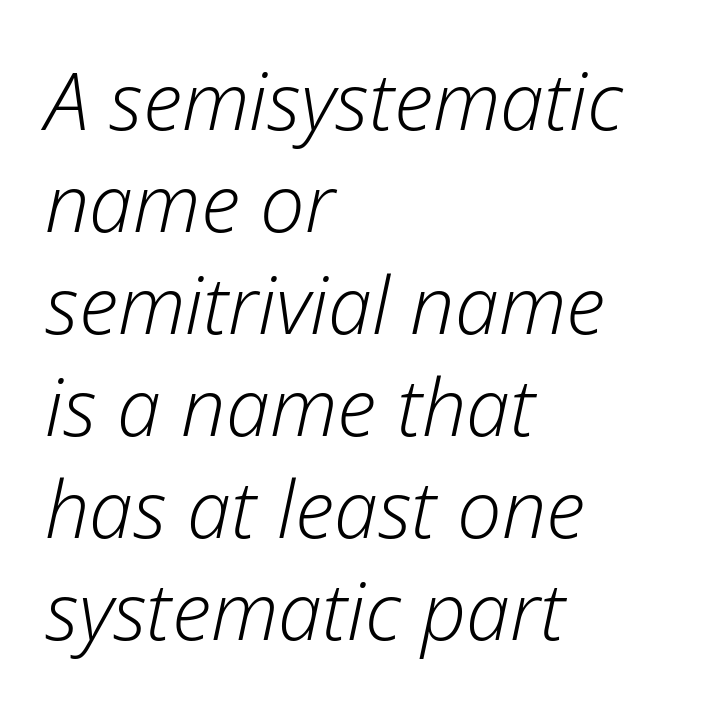
{"italic": "yes", "lean": "right", "slant_degrees": 12, "bold": "no", "weight": "light", "width": "normal", "stroke_contrast": "low", "x_height": "medium", "monospaced": "no", "underline": "no", "align": "left", "line_spacing": "normal", "line_spacing_ratio": 1.29, "letter_spacing": "normal", "letter_spacing_em": 0.0, "glyph_px": 79}
